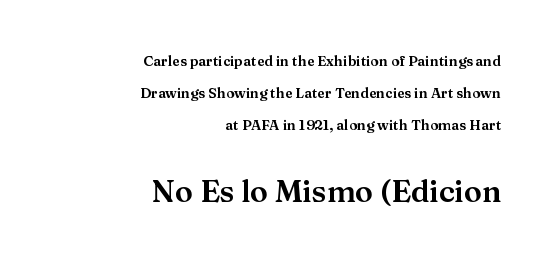
{"serif": "yes", "italic": "no", "width": "normal", "stroke_contrast": "medium", "x_height": "medium", "monospaced": "no", "underline": "no", "align": "right", "line_spacing": "loose", "line_spacing_ratio": 2.29, "letter_spacing": "normal", "letter_spacing_em": 0.0, "larger_block": "second", "size_ratio": 2.14, "glyph_px": 30}
